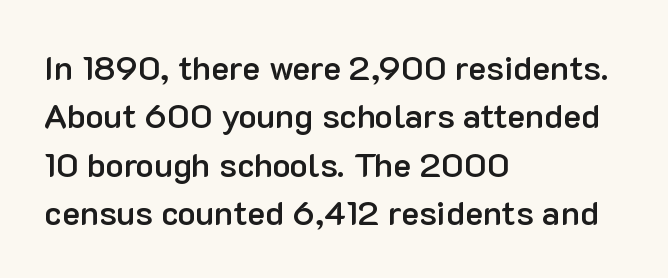
The image shows 34 px semibold sans-serif type, upright; set left-aligned, normal line spacing (1.42x), normal letter spacing, not underlined; low stroke contrast and a medium x-height.
